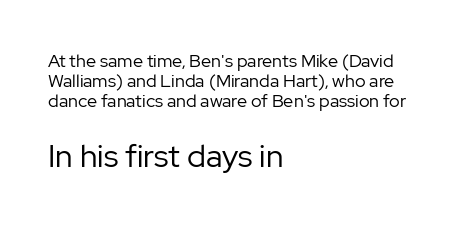
The image shows 32 px regular-weight sans-serif type, upright; set left-aligned, tight line spacing (1.11x), normal letter spacing, not underlined; the second (bottom) block is 1.78x larger; low stroke contrast and a medium x-height.
